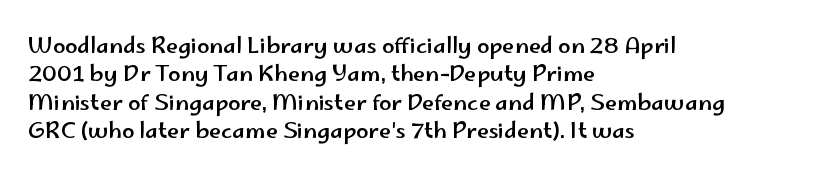
{"italic": "no", "underline": "no", "align": "left", "line_spacing": "normal", "line_spacing_ratio": 1.29, "letter_spacing": "normal", "letter_spacing_em": 0.0, "glyph_px": 22}
